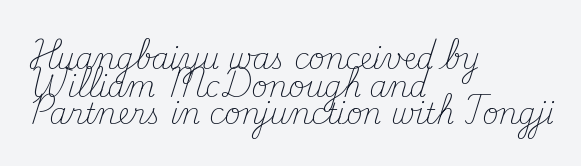
The image shows 28 px light serif type; set left-aligned, tight line spacing (0.99x), normal letter spacing, not underlined; medium stroke contrast and a small x-height.
